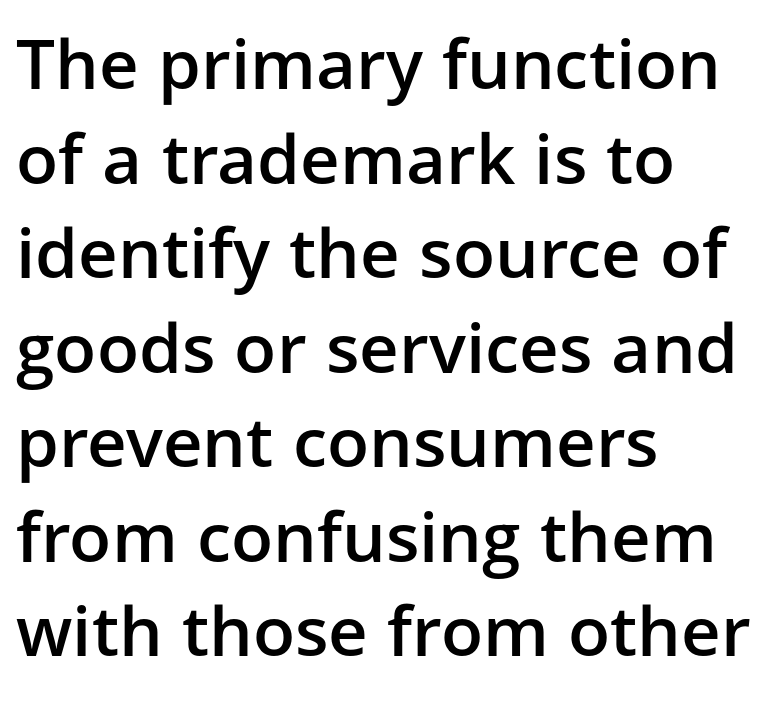
Students, this is semibold: more ink than regular, less than bold. Short and long lines alike share a common starting point at left. Here the designer chose a conventional face with non-uniform glyph widths. Between one letter and the next there's only the usual sliver of space. The glyphs are unaccompanied by any horizontal stroke below them.
